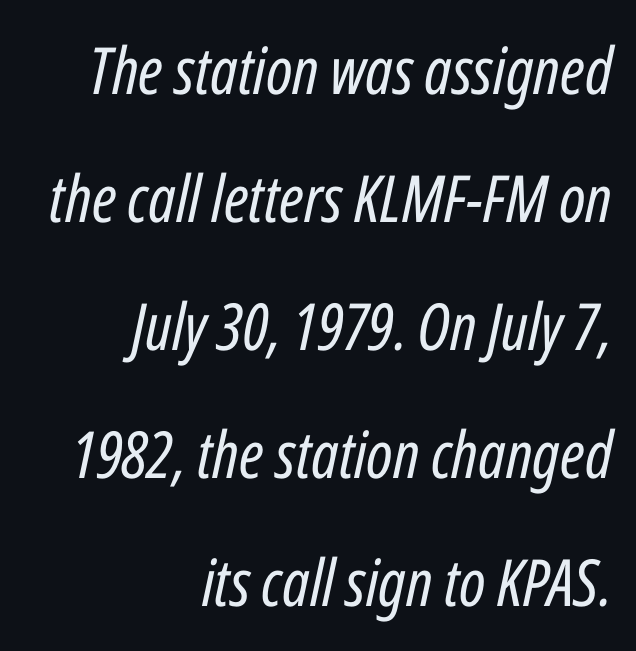
Is the letter spacing exaggerated? No — it looks like the ordinary default. The font sits on the lighter half of the weight spectrum, regular included. Caption: multi-line text, flush right, ragged left. A typesetter would mark this as italic. Spacing verdict: proportional, widths tailored to each character. The foot of each line stays bare and open.
